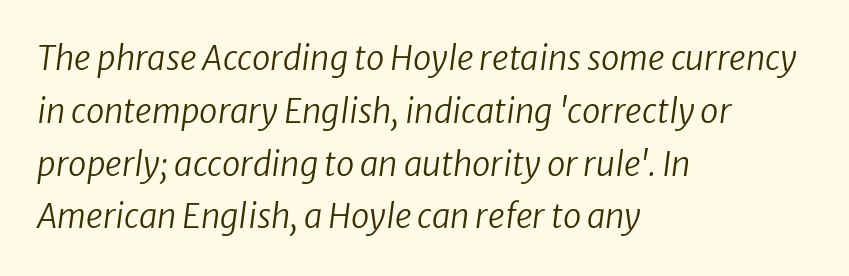
The image shows 33 px regular-weight type, italic (leaning right); set left-aligned, normal line spacing (1.6x), normal letter spacing, not underlined; low stroke contrast and a medium x-height.
